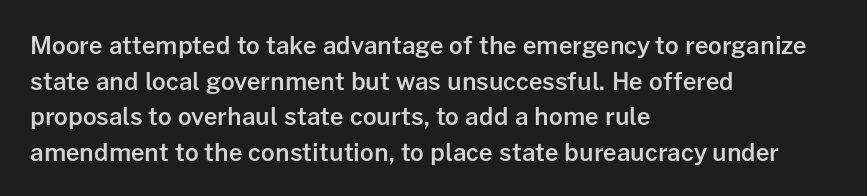
{"italic": "no", "bold": "semi", "underline": "no", "align": "left", "line_spacing": "normal", "line_spacing_ratio": 1.48, "letter_spacing": "normal", "letter_spacing_em": 0.0, "glyph_px": 24}
